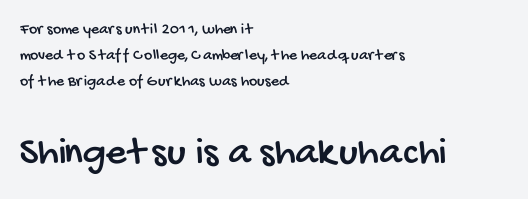
{"serif": "no", "width": "condensed", "stroke_contrast": "low", "x_height": "large", "monospaced": "no", "underline": "no", "align": "left", "line_spacing": "normal", "line_spacing_ratio": 1.64, "letter_spacing": "normal", "letter_spacing_em": 0.0, "larger_block": "second", "size_ratio": 2.5, "glyph_px": 40}
